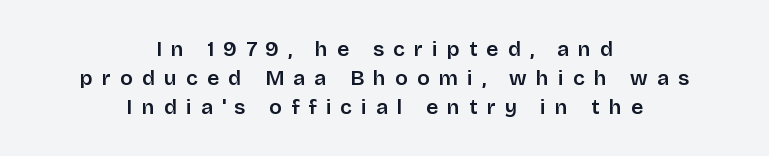
The image shows 21 px text type, upright; set centered, normal line spacing (1.37x), unusually wide letter spacing (+0.44 em), not underlined.
